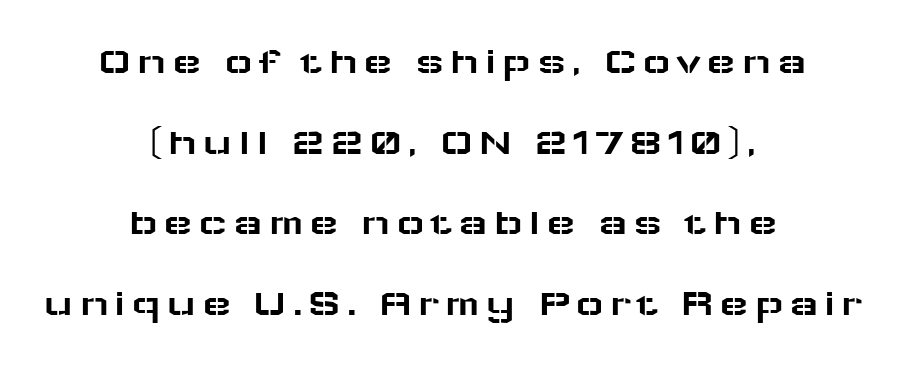
{"serif": "no", "italic": "no", "width": "wide", "stroke_contrast": "low", "x_height": "medium", "monospaced": "no", "underline": "no", "align": "center", "line_spacing": "loose", "line_spacing_ratio": 2.07, "glyph_px": 39}
